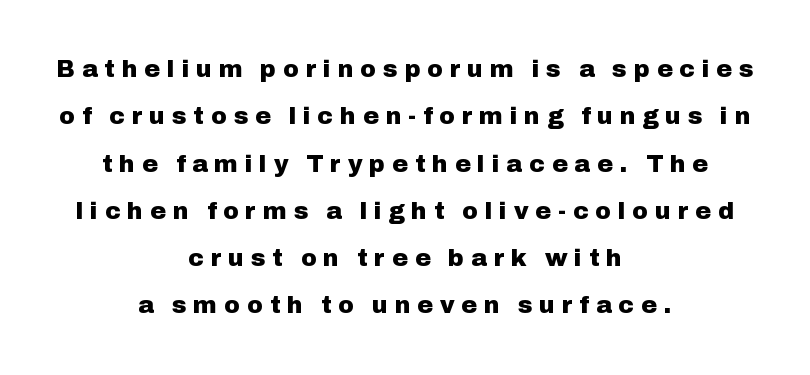
{"italic": "no", "bold": "yes", "underline": "no", "align": "center", "line_spacing": "loose", "line_spacing_ratio": 1.97, "letter_spacing": "wide", "letter_spacing_em": 0.28, "glyph_px": 24}
